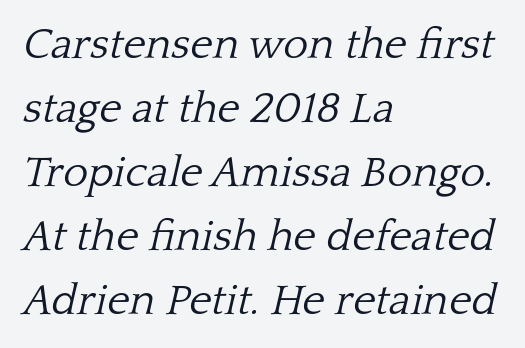
These lines stack with their left ends in a neat column. Ink coverage per letter is moderate at most. A typesetter would call this proportional, since set widths differ per character. The letters carry serifs — small finishing strokes at the ends of their stems. Tracking value appears to be zero — textbook default spacing. Is the type slanted? Yes — the strokes lean at a clear angle.
